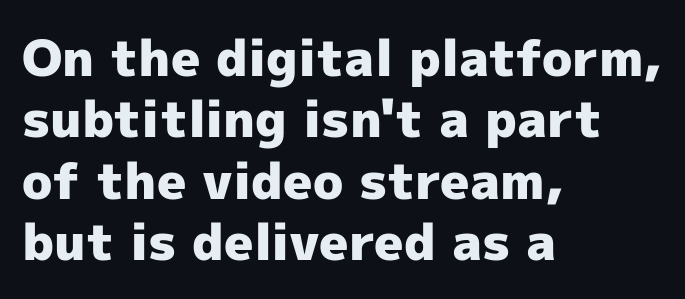
Q: Is the text bold? A: Yes.
Q: Is the text italic (slanted)? A: No, it is upright.
Q: Is the typeface a serif or a sans-serif typeface? A: Sans-serif.
Q: Is the text underlined? A: No.
Q: How is the paragraph aligned? A: Left-aligned.
Q: Is the spacing between letters normal or unusually wide? A: Normal.
Q: Width (condensed, normal, or wide)? A: Normal.
Q: x-height? A: Medium.
Q: Monospaced? A: No.
